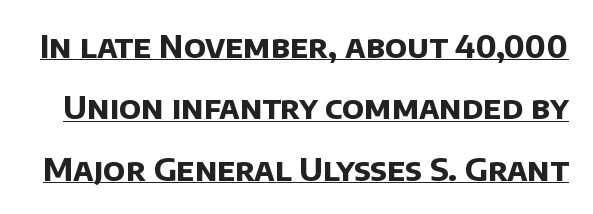
The image shows 32 px bold sans-serif type; set loose line spacing (1.92x), normal letter spacing, underlined; low stroke contrast and a large x-height.
